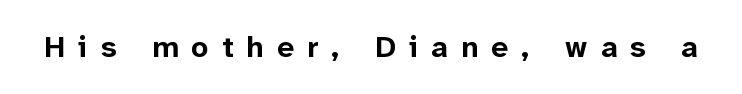
Every stem runs plumb, perpendicular to the baseline. In terms of letterform style, serifs are entirely absent. The space beneath each line is pristine and unruled. Spacing verdict: proportional, widths tailored to each character. A full-strength bold gives these letters their thick strokes.
